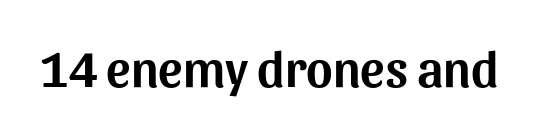
{"serif": "no", "italic": "no", "width": "normal", "stroke_contrast": "medium", "x_height": "medium", "monospaced": "no", "underline": "no", "letter_spacing": "normal", "letter_spacing_em": 0.0, "glyph_px": 51}
